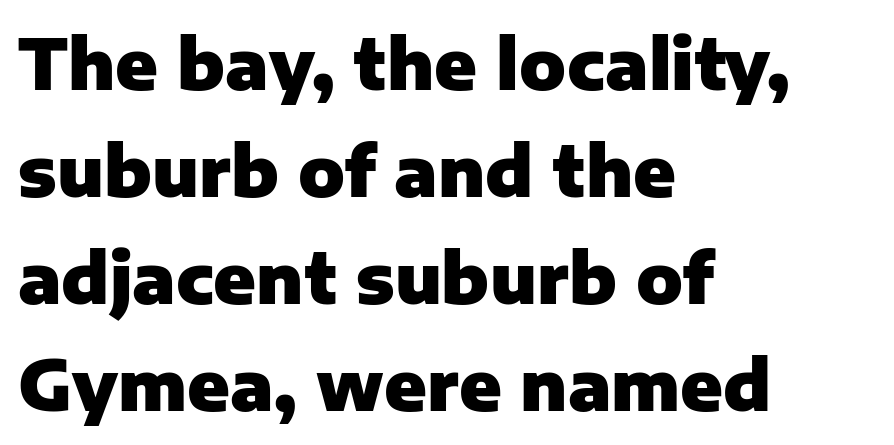
{"serif": "no", "italic": "no", "bold": "yes", "weight": "heavy", "width": "normal", "stroke_contrast": "low", "x_height": "medium", "monospaced": "no", "underline": "no", "align": "left", "line_spacing": "normal", "line_spacing_ratio": 1.55, "letter_spacing": "normal", "letter_spacing_em": 0.0, "glyph_px": 69}
